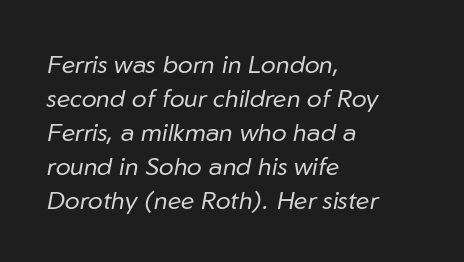
The image shows 25 px text type, italic (leaning right); set left-aligned, normal line spacing (1.36x), normal letter spacing, not underlined.
